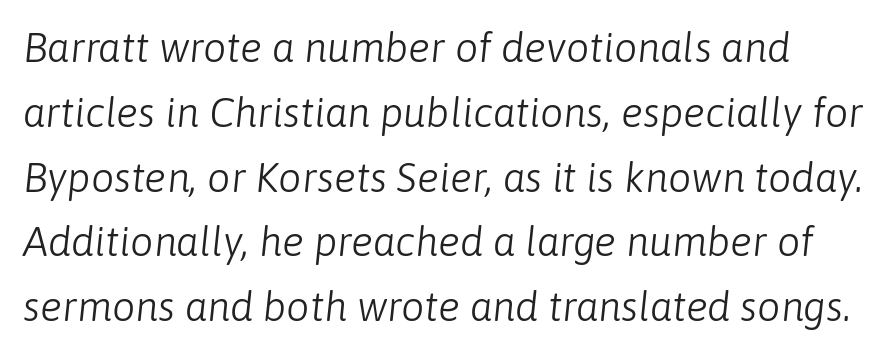
In terms of leading, this rendering sits right in the middle. The typography opts for an oblique posture over an upright one. The space directly below the letters is spotless. This is not heavy type; no bold has been used.
